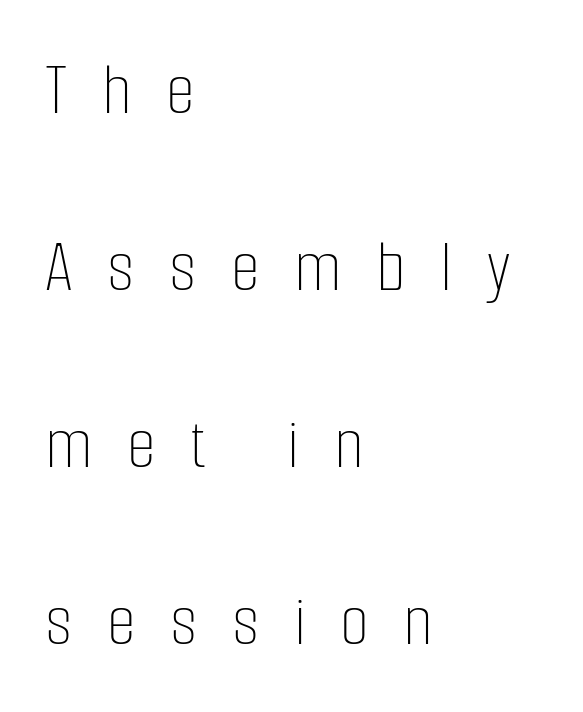
The ragged edge is on the right, which tells us the setting is flush left. Vertical strokes here are truly vertical. The face looks like a standard text weight, possibly lighter. The block of text is sparse from top to bottom, with ample space between rows. The baseline area is clear.
